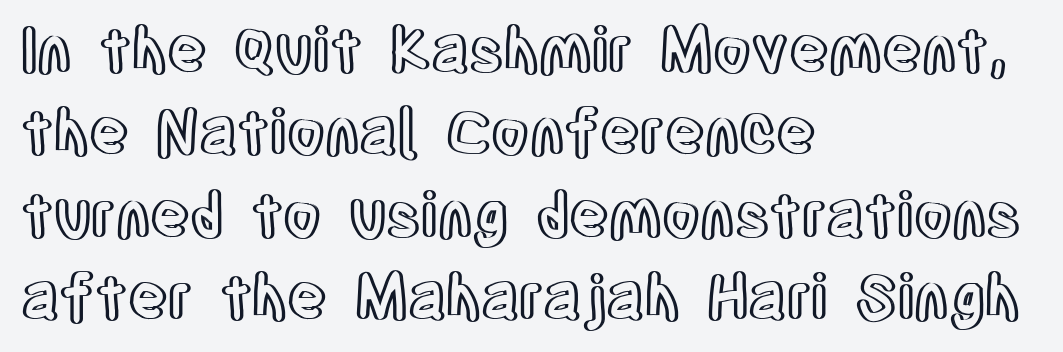
{"italic": "no", "width": "condensed", "x_height": "large", "monospaced": "no", "underline": "no", "align": "left", "line_spacing": "normal", "line_spacing_ratio": 1.35, "letter_spacing": "normal", "letter_spacing_em": 0.0, "glyph_px": 61}
